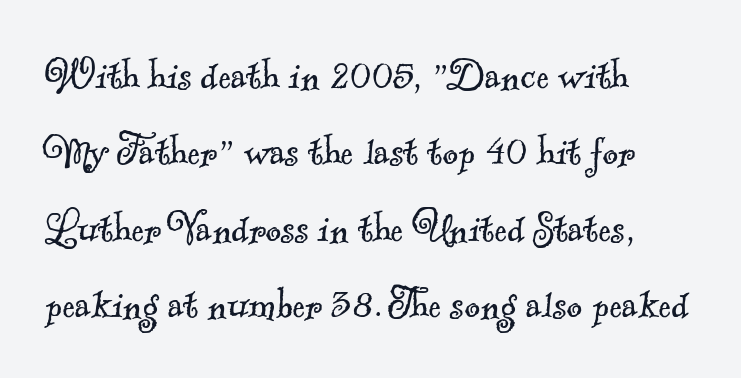
Q: Is the text bold? A: No.
Q: Is the typeface a serif or a sans-serif typeface? A: Serif.
Q: Is the text underlined? A: No.
Q: How is the paragraph aligned? A: Left-aligned.
Q: Is the spacing between letters normal or unusually wide? A: Normal.
Q: Is the spacing between lines tight, normal or loose? A: Normal.
Q: Width (condensed, normal, or wide)? A: Normal.
Q: x-height? A: Small.
Q: Monospaced? A: No.
